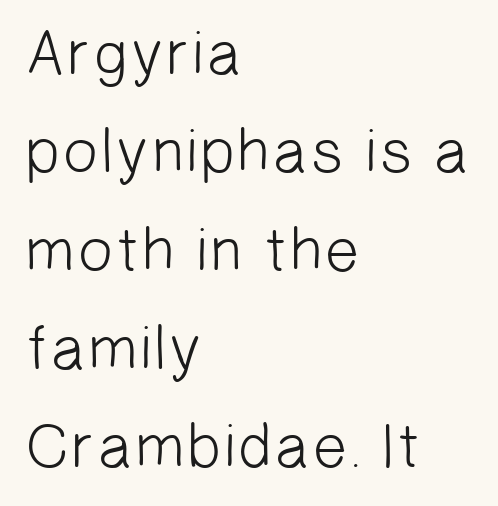
The image shows 63 px light sans-serif type; set left-aligned, normal line spacing (1.56x), normal letter spacing, not underlined; low stroke contrast and a medium x-height.
